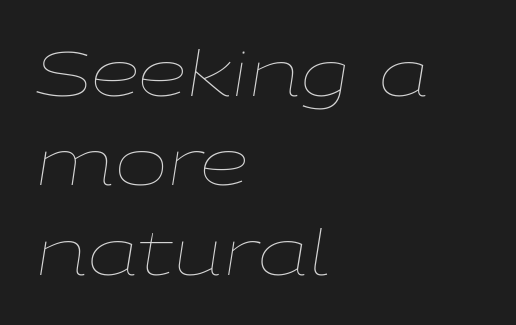
Q: Is the text bold? A: No.
Q: Is the text italic (slanted)? A: Yes, it leans right by about 9 degrees.
Q: Is the text underlined? A: No.
Q: How is the paragraph aligned? A: Left-aligned.
Q: Is the spacing between letters normal or unusually wide? A: Normal.
Q: Is the spacing between lines tight, normal or loose? A: Normal.
Q: Width (condensed, normal, or wide)? A: Wide.
Q: Stroke contrast? A: Low.
Q: x-height? A: Medium.
Q: Monospaced? A: No.
